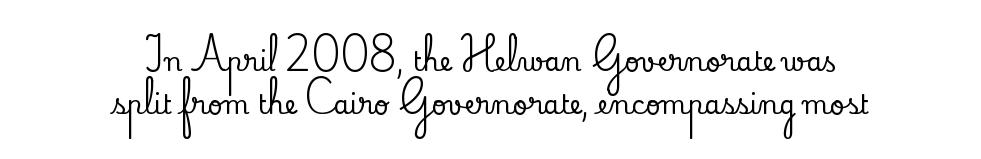
Q: Is the text italic (slanted)? A: No, it is upright.
Q: Is the text underlined? A: No.
Q: How is the paragraph aligned? A: Centered.
Q: Is the spacing between letters normal or unusually wide? A: Normal.
Q: Is the spacing between lines tight, normal or loose? A: Normal.
